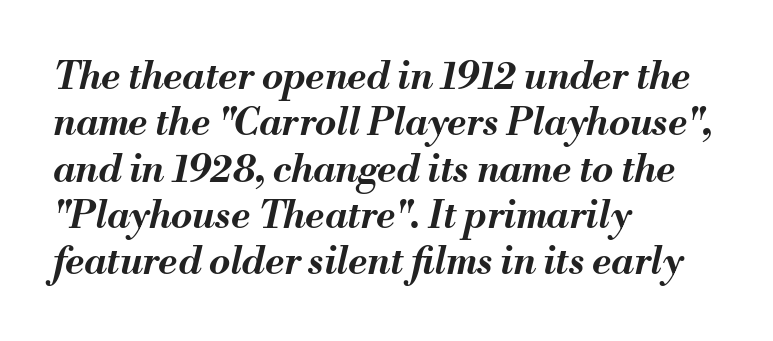
Q: Is the text bold? A: Yes.
Q: Is the text italic (slanted)? A: Yes, it leans right by about 13 degrees.
Q: Is the text underlined? A: No.
Q: How is the paragraph aligned? A: Left-aligned.
Q: Is the spacing between letters normal or unusually wide? A: Normal.
Q: Width (condensed, normal, or wide)? A: Normal.
Q: Stroke contrast? A: Medium.
Q: x-height? A: Small.
Q: Monospaced? A: No.
